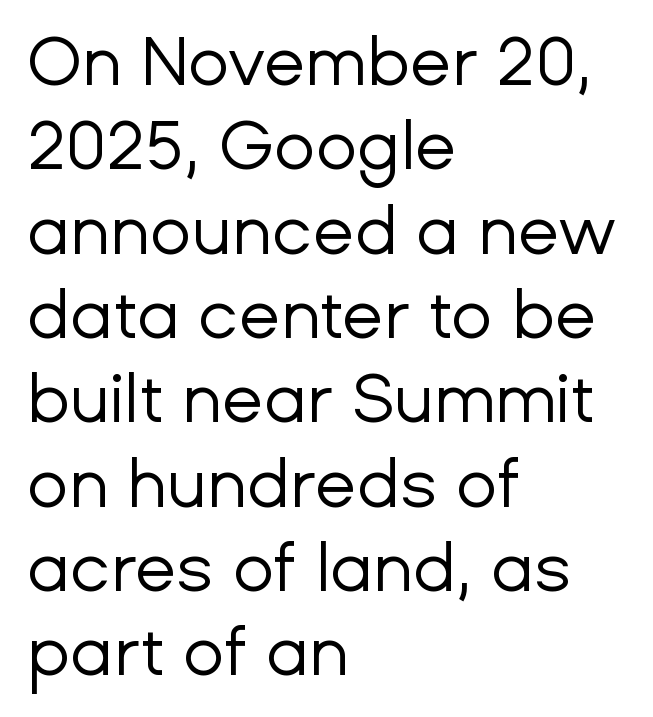
{"serif": "no", "italic": "no", "bold": "no", "weight": "regular", "width": "normal", "stroke_contrast": "low", "x_height": "medium", "monospaced": "no", "underline": "no", "align": "left", "line_spacing_ratio": 1.24, "letter_spacing": "normal", "letter_spacing_em": 0.0, "glyph_px": 68}
